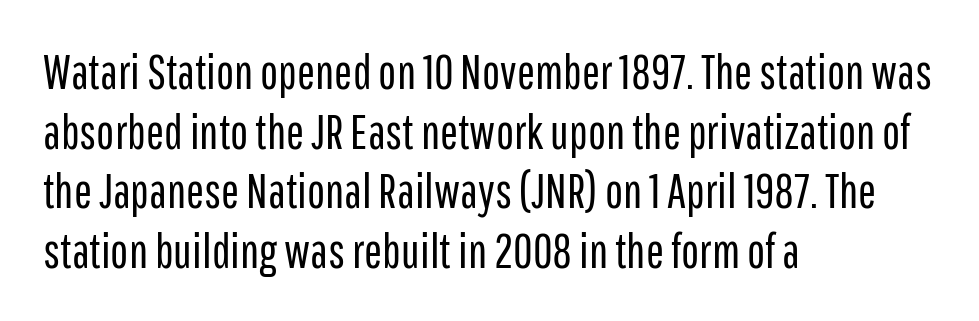
The image shows 48 px regular-weight, condensed sans-serif type, upright; set left-aligned, line spacing 1.24x, normal letter spacing, not underlined; low stroke contrast and a medium x-height.
